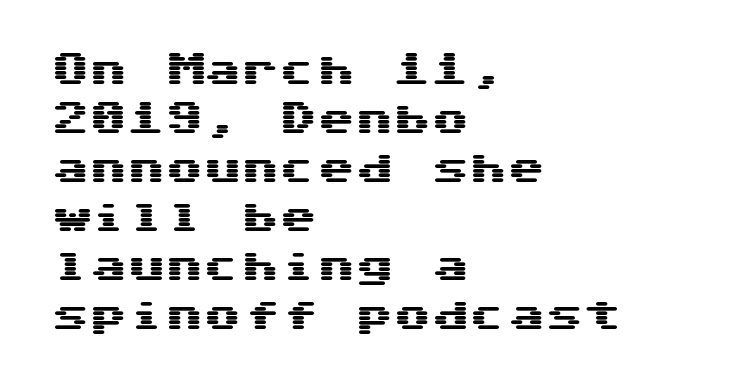
The image shows 38 px wide sans-serif type, upright; set left-aligned, normal line spacing (1.29x), normal letter spacing, not underlined; medium stroke contrast and a medium x-height.
